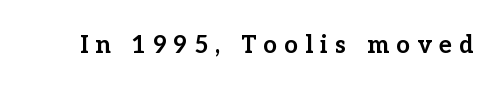
The image shows 24 px bold type, upright; set unusually wide letter spacing (+0.31 em), not underlined.
